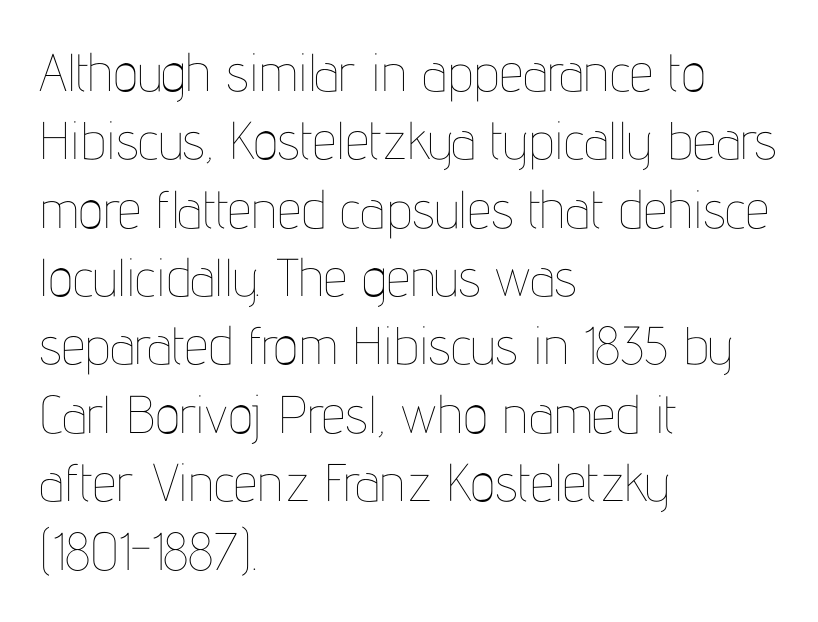
Q: Is the text bold? A: No.
Q: Is the text italic (slanted)? A: No, it is upright.
Q: Is the text underlined? A: No.
Q: How is the paragraph aligned? A: Left-aligned.
Q: Is the spacing between letters normal or unusually wide? A: Normal.
Q: Is the spacing between lines tight, normal or loose? A: Normal.
Q: Width (condensed, normal, or wide)? A: Condensed.
Q: Stroke contrast? A: Low.
Q: x-height? A: Medium.
Q: Monospaced? A: No.
